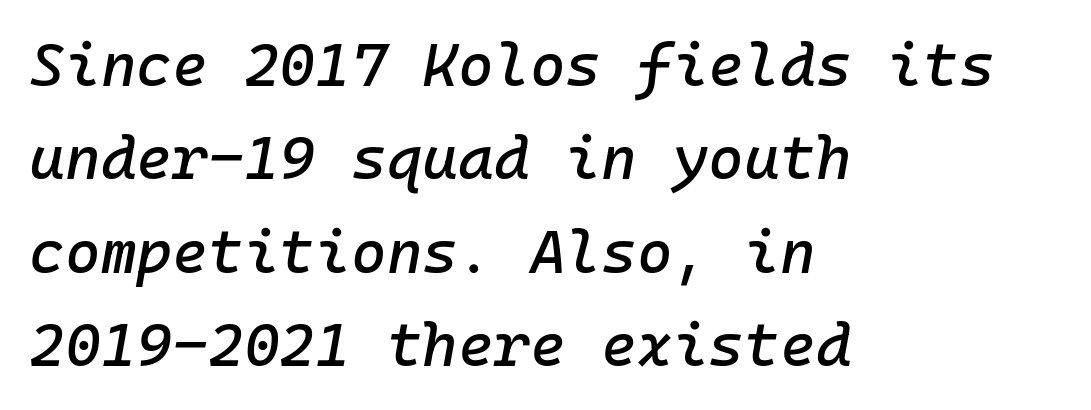
{"italic": "yes", "lean": "right", "slant_degrees": 10, "width": "normal", "stroke_contrast": "low", "x_height": "medium", "underline": "no", "align": "left", "line_spacing": "normal", "line_spacing_ratio": 1.53, "letter_spacing": "normal", "letter_spacing_em": 0.0, "glyph_px": 61}
